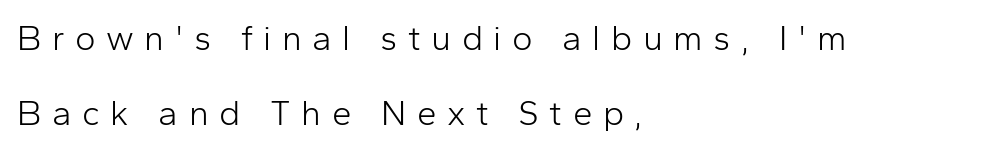
The image shows 35 px light sans-serif type, upright; set left-aligned, loose line spacing (2.13x), unusually wide letter spacing (+0.3 em), not underlined; low stroke contrast and a medium x-height.
